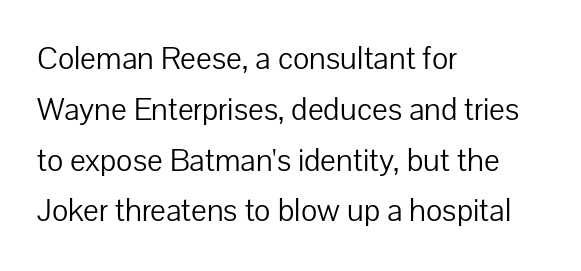
The image shows 33 px light sans-serif type, upright; set left-aligned, normal line spacing (1.54x), normal letter spacing, not underlined; low stroke contrast and a medium x-height.
